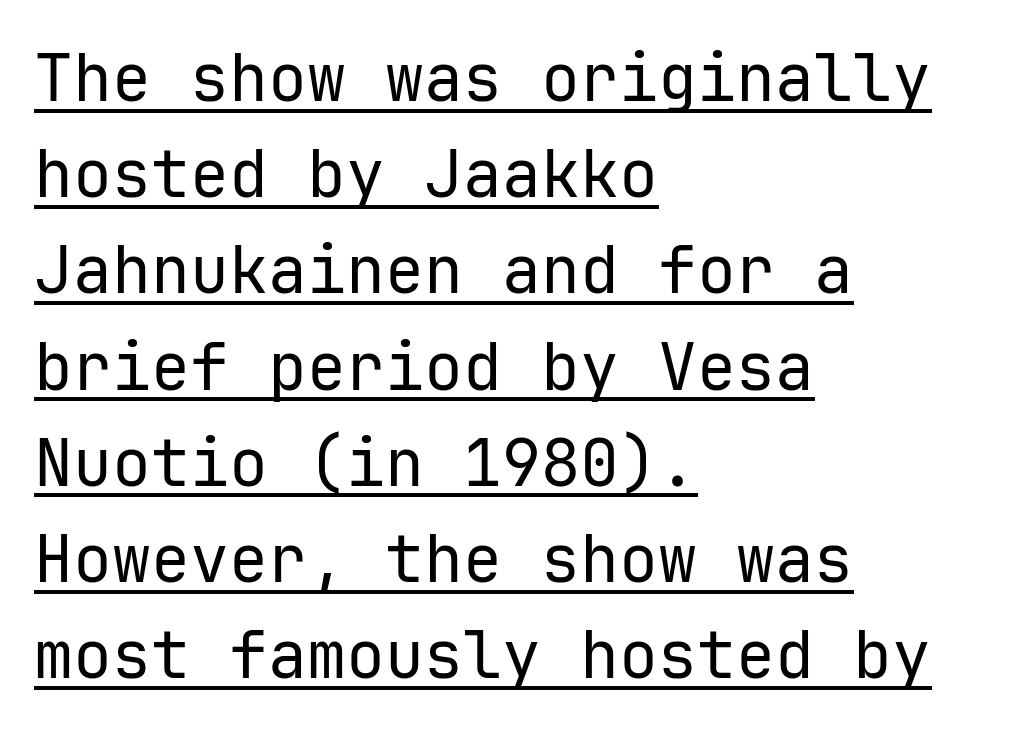
The image shows 65 px regular-weight sans-serif type, upright, monospaced; set left-aligned, normal line spacing (1.48x), normal letter spacing, underlined; low stroke contrast and a medium x-height.
